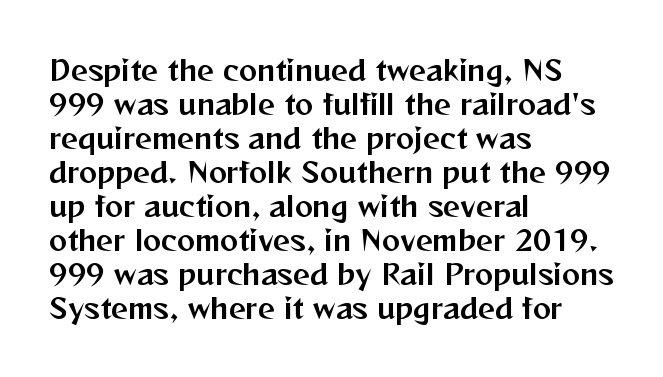
{"italic": "no", "underline": "no", "align": "left", "line_spacing": "normal", "line_spacing_ratio": 1.26, "letter_spacing": "normal", "letter_spacing_em": 0.0, "glyph_px": 27}
